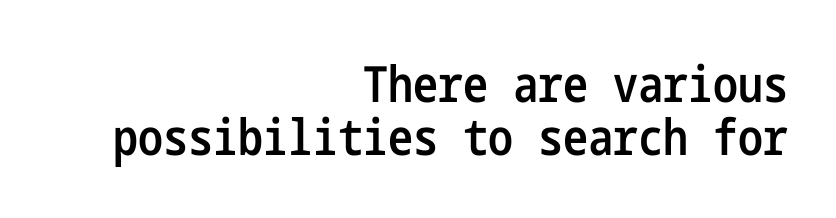
Grotesque or geometric, the face here clearly has no serifs. Quick note: not italic, upright. A bare baseline throughout the passage. The line texture is even and compact thanks to regular tracking. Notice the strokes are somewhat thickened but not fully heavy: this is a semibold.
